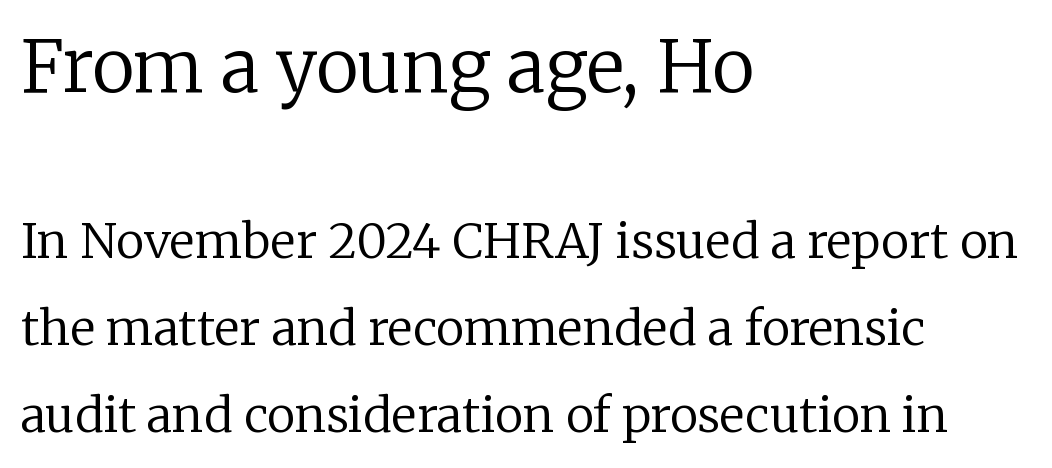
The image shows 72 px regular-weight serif type, upright; set left-aligned, line spacing 1.82x, normal letter spacing, not underlined; the first (top) block is 1.5x larger; low stroke contrast and a medium x-height.
